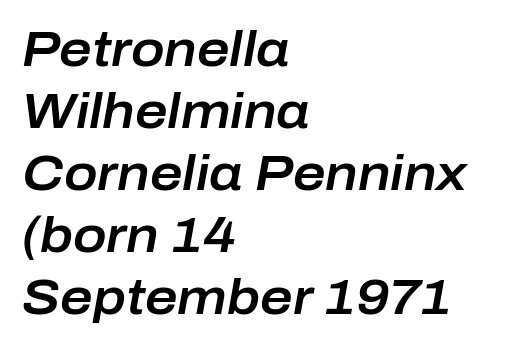
{"italic": "yes", "lean": "right", "slant_degrees": 10, "width": "normal", "stroke_contrast": "low", "x_height": "medium", "monospaced": "no", "underline": "no", "align": "left", "line_spacing_ratio": 1.24, "letter_spacing": "normal", "letter_spacing_em": 0.0, "glyph_px": 50}
